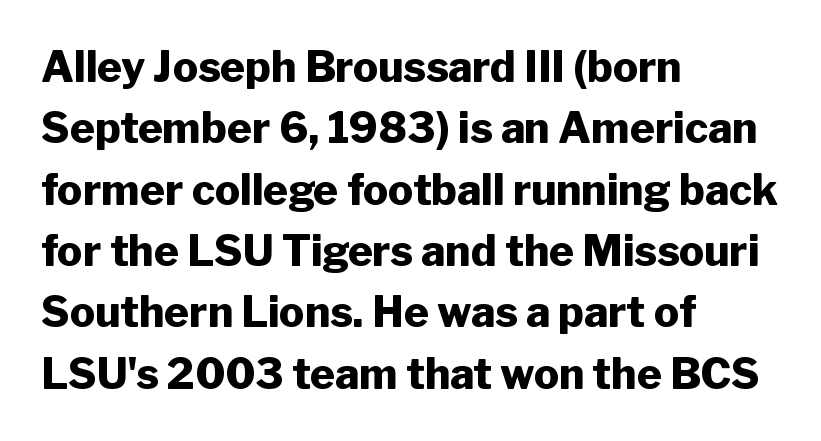
The passage shown is not underscored anywhere. The letters stand straight up with perfectly vertical stems. The block of text has a typical density, with ordinary space between rows. The face used here has the dense, thick strokes of a bold.
